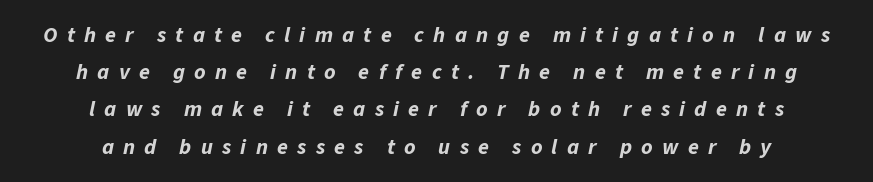
{"italic": "yes", "lean": "right", "slant_degrees": 11, "bold": "yes", "underline": "no", "align": "center", "line_spacing": "normal", "line_spacing_ratio": 1.69, "letter_spacing": "wide", "letter_spacing_em": 0.42, "glyph_px": 22}
